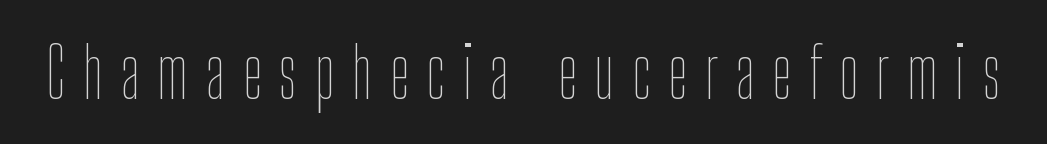
Q: Is the text bold? A: No.
Q: Is the text italic (slanted)? A: No, it is upright.
Q: Is the text underlined? A: No.
Q: Is the spacing between letters normal or unusually wide? A: Unusually wide.
Q: Width (condensed, normal, or wide)? A: Condensed.
Q: Stroke contrast? A: Low.
Q: x-height? A: Medium.
Q: Monospaced? A: No.
